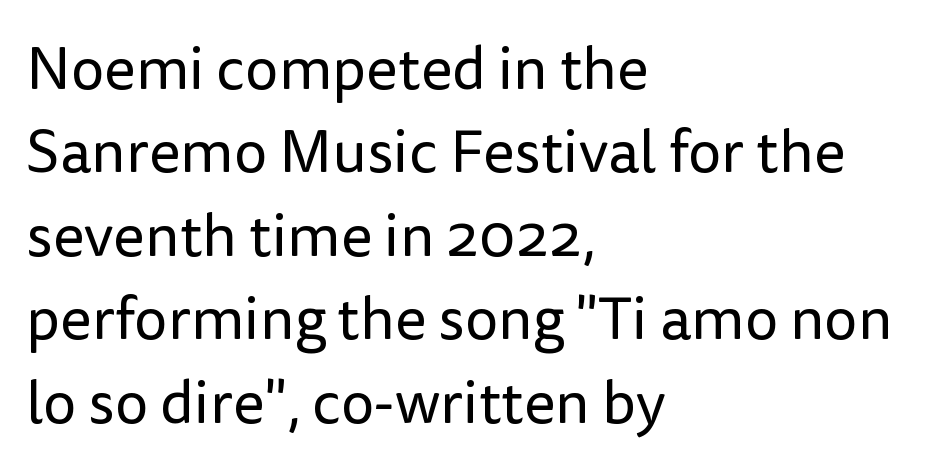
{"serif": "no", "italic": "no", "bold": "no", "weight": "regular", "width": "normal", "stroke_contrast": "low", "x_height": "medium", "monospaced": "no", "underline": "no", "align": "left", "line_spacing": "normal", "line_spacing_ratio": 1.39, "letter_spacing": "normal", "letter_spacing_em": 0.0, "glyph_px": 60}
